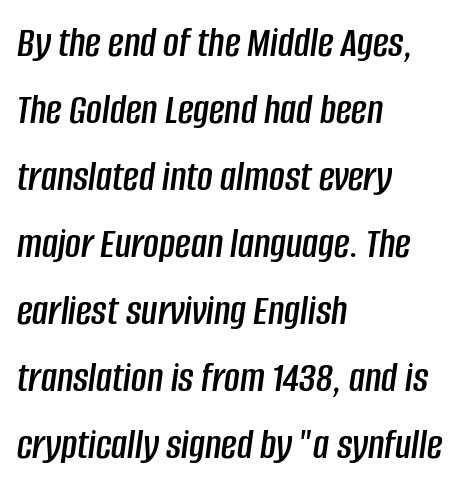
{"italic": "yes", "lean": "right", "slant_degrees": 8, "width": "condensed", "stroke_contrast": "low", "x_height": "large", "monospaced": "no", "underline": "no", "align": "left", "line_spacing": "normal", "line_spacing_ratio": 1.56, "letter_spacing": "normal", "letter_spacing_em": 0.0, "glyph_px": 43}
